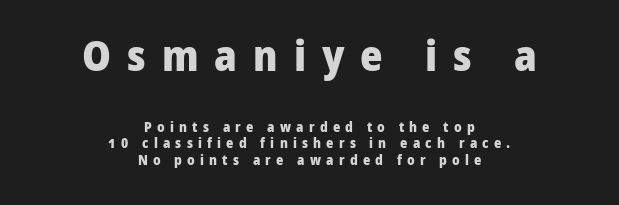
Q: Is the text bold? A: Yes.
Q: Is the text italic (slanted)? A: No, it is upright.
Q: Is the typeface a serif or a sans-serif typeface? A: Sans-serif.
Q: Is the text underlined? A: No.
Q: How is the paragraph aligned? A: Centered.
Q: Is the spacing between letters normal or unusually wide? A: Unusually wide.
Q: Which block of text is set in a larger size, the first (top) or the second (bottom)? A: The first (top) one.
Q: Width (condensed, normal, or wide)? A: Normal.
Q: Stroke contrast? A: Low.
Q: x-height? A: Medium.
Q: Monospaced? A: No.
